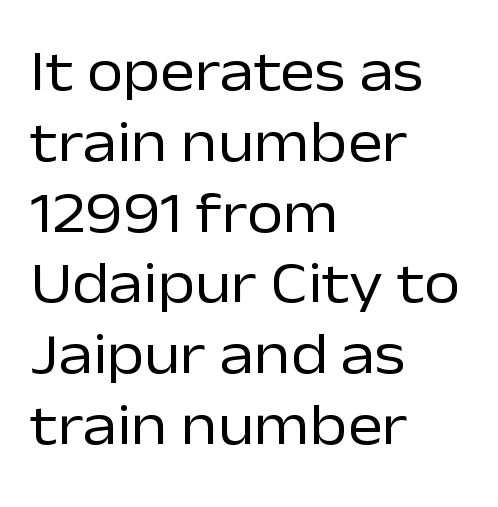
{"serif": "no", "italic": "no", "bold": "no", "weight": "regular", "width": "normal", "stroke_contrast": "low", "x_height": "medium", "monospaced": "no", "underline": "no", "align": "left", "line_spacing_ratio": 1.2, "letter_spacing": "normal", "letter_spacing_em": 0.0, "glyph_px": 59}
